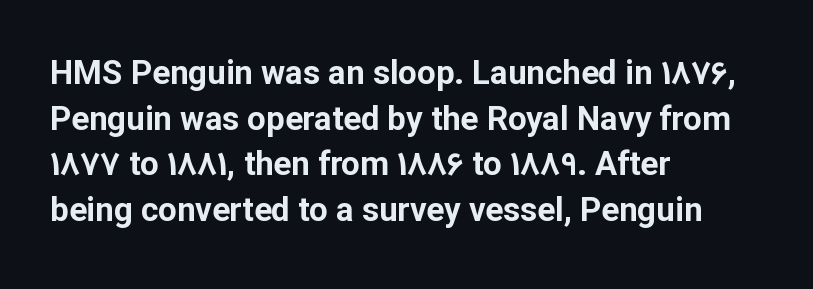
The image shows 33 px bold sans-serif type, upright; set left-aligned, normal line spacing (1.38x), normal letter spacing, not underlined; low stroke contrast and a medium x-height.
